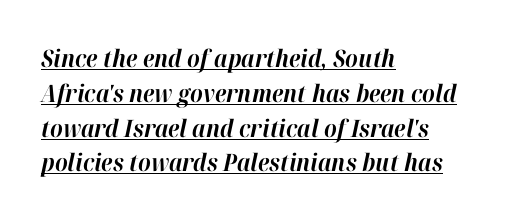
Rows of type keep a routine distance in the vertical direction. Notice how the stems are inclined rather than vertical — that's the hallmark of italics. Its strokes are broad and dark, the hallmark of bold type. Glance below the letters and you will spot a drawn line.
